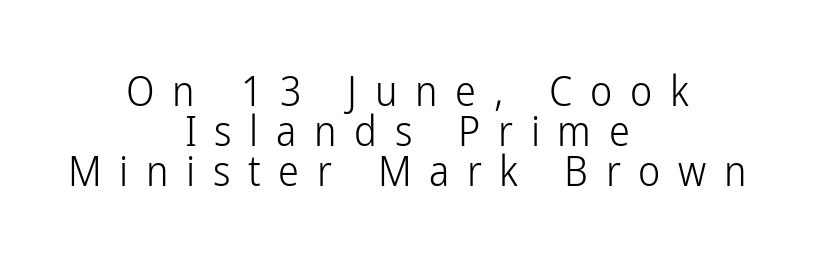
The image shows 42 px light, condensed sans-serif type, upright; set centered, tight line spacing (0.95x), unusually wide letter spacing (+0.42 em), not underlined; low stroke contrast and a medium x-height.
